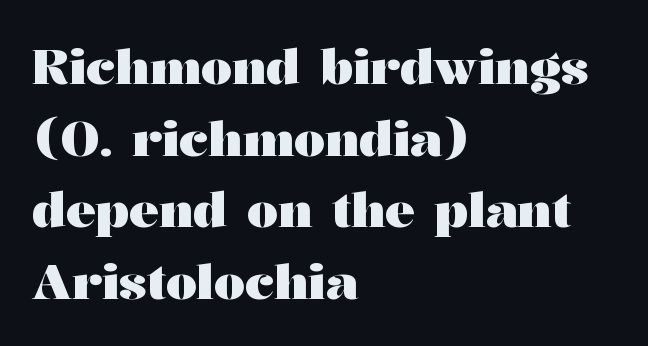
{"serif": "yes", "italic": "no", "bold": "yes", "weight": "heavy", "width": "wide", "stroke_contrast": "medium", "x_height": "medium", "monospaced": "no", "underline": "no", "align": "left", "line_spacing": "normal", "line_spacing_ratio": 1.46, "letter_spacing": "normal", "letter_spacing_em": 0.0, "glyph_px": 49}
